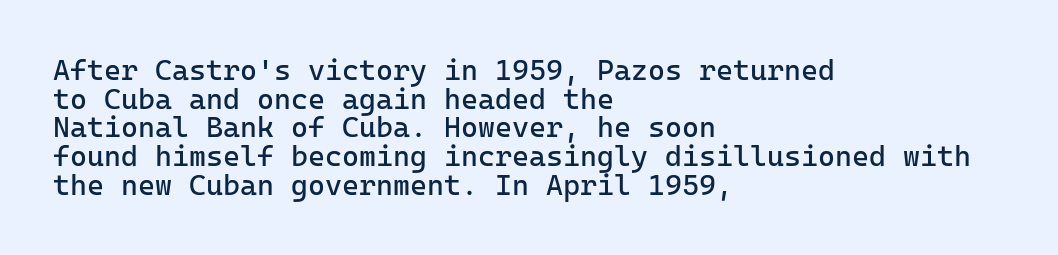
{"serif": "no", "italic": "no", "bold": "no", "weight": "regular", "width": "normal", "stroke_contrast": "low", "x_height": "medium", "monospaced": "yes", "underline": "no", "align": "left", "line_spacing": "tight", "line_spacing_ratio": 0.99, "letter_spacing": "normal", "letter_spacing_em": 0.0, "glyph_px": 29}
